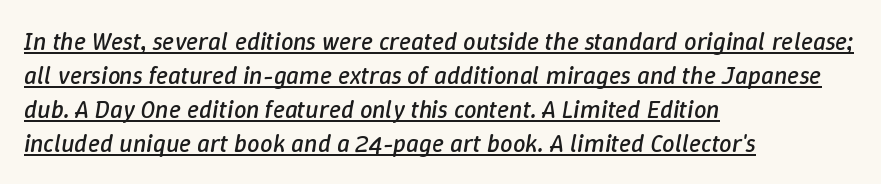
{"italic": "yes", "lean": "right", "slant_degrees": 9, "bold": "no", "underline": "yes", "align": "left", "line_spacing": "normal", "line_spacing_ratio": 1.36, "letter_spacing": "normal", "letter_spacing_em": 0.0, "glyph_px": 25}
